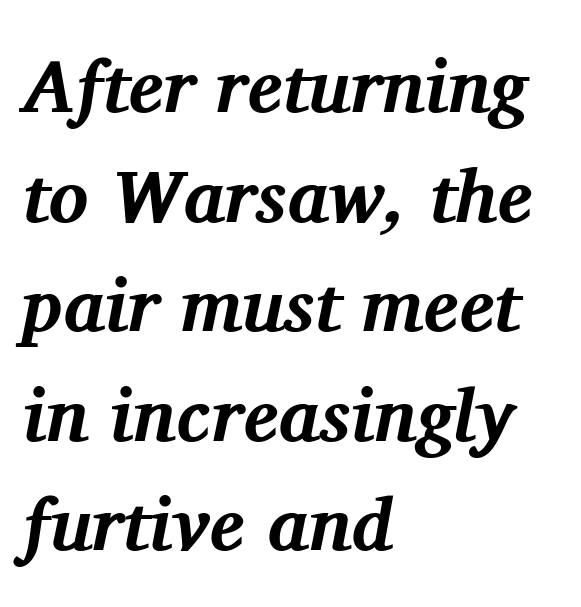
The glyphs are unaccompanied by any horizontal stroke below them. Summary of weight: heavy, a full bold. This is oblique type, the kind used for emphasis or titles. One glance says typical: line gaps are just what's usual. Character widths vary here, with narrow letters taking less room than wide ones. Yep, those are serifs on the letters.
